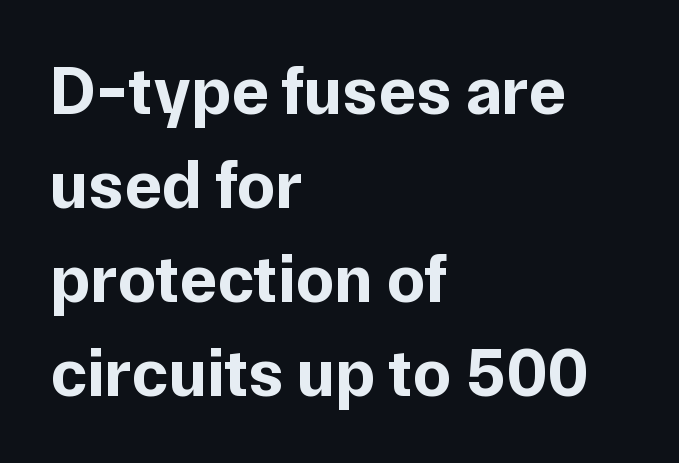
The image shows 69 px bold sans-serif type, upright; set left-aligned, normal line spacing (1.36x), normal letter spacing, not underlined; low stroke contrast and a medium x-height.
